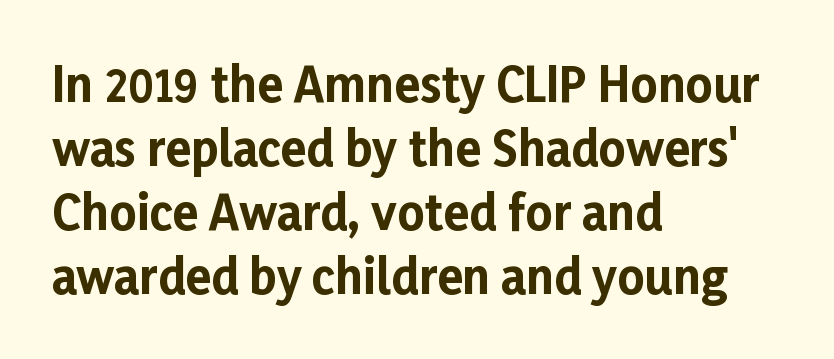
{"serif": "no", "italic": "no", "bold": "yes", "weight": "bold", "width": "normal", "stroke_contrast": "low", "x_height": "medium", "monospaced": "no", "underline": "no", "align": "left", "line_spacing": "normal", "line_spacing_ratio": 1.36, "letter_spacing": "normal", "letter_spacing_em": 0.0, "glyph_px": 47}
